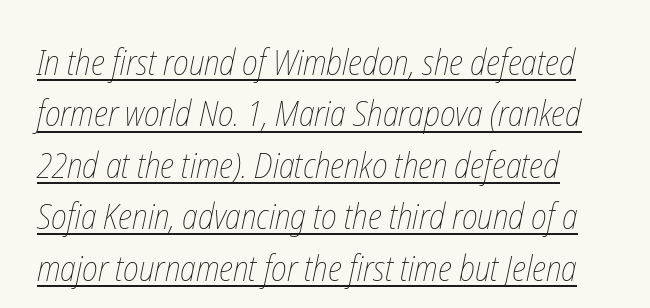
Q: Is the text bold? A: No.
Q: Is the text underlined? A: Yes.
Q: Is the spacing between letters normal or unusually wide? A: Normal.
Q: Is the spacing between lines tight, normal or loose? A: Normal.
Q: Width (condensed, normal, or wide)? A: Condensed.
Q: Stroke contrast? A: Low.
Q: x-height? A: Medium.
Q: Monospaced? A: No.
